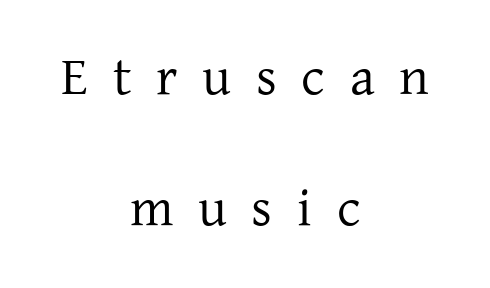
Q: Is the text bold? A: No.
Q: Is the text italic (slanted)? A: No, it is upright.
Q: Is the typeface a serif or a sans-serif typeface? A: Serif.
Q: Is the text underlined? A: No.
Q: How is the paragraph aligned? A: Centered.
Q: Is the spacing between letters normal or unusually wide? A: Unusually wide.
Q: Is the spacing between lines tight, normal or loose? A: Loose.
Q: Width (condensed, normal, or wide)? A: Normal.
Q: Stroke contrast? A: Low.
Q: x-height? A: Medium.
Q: Monospaced? A: No.
